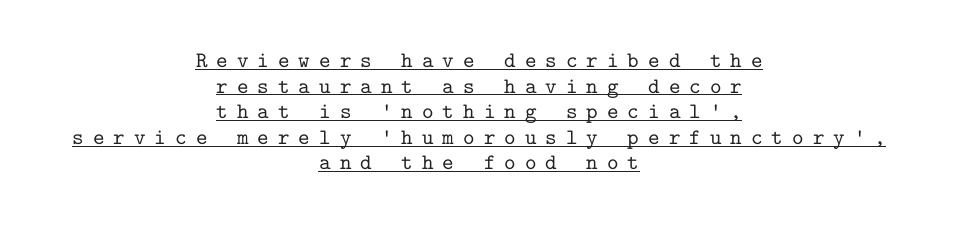
The image shows 22 px text type, upright; set centered, line spacing 1.16x, unusually wide letter spacing (+0.41 em), underlined.
